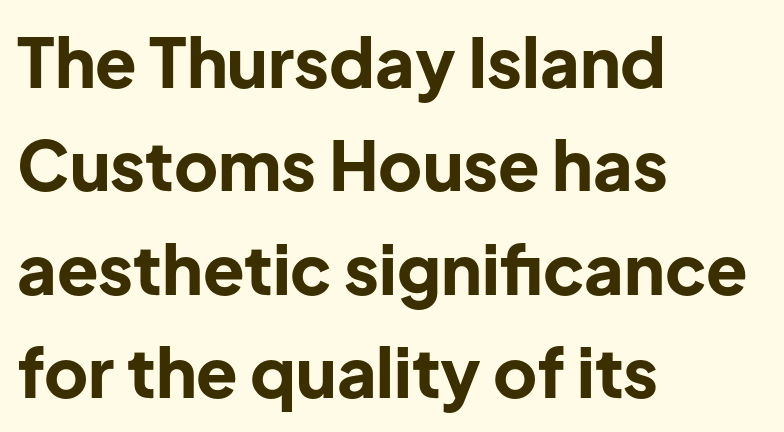
The image shows 68 px bold sans-serif type, upright; set left-aligned, normal line spacing (1.52x), normal letter spacing, not underlined; low stroke contrast and a medium x-height.
